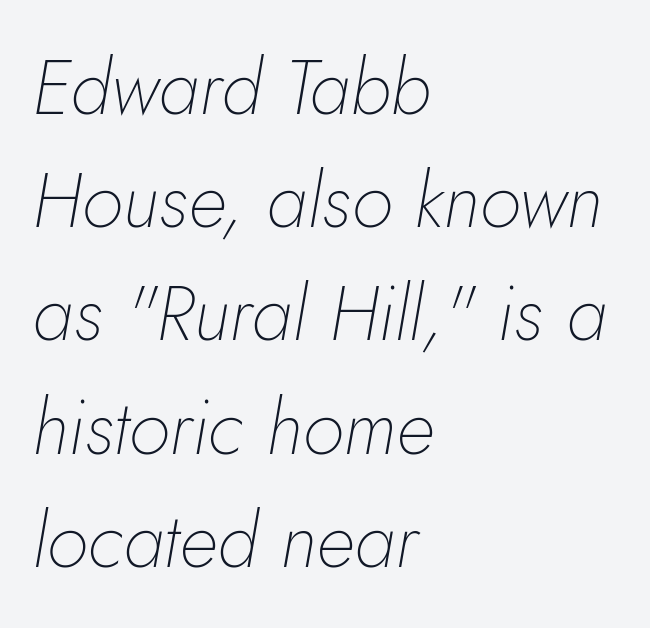
The image shows 76 px thin type, italic (leaning right); set left-aligned, normal line spacing (1.49x), normal letter spacing, not underlined; low stroke contrast and a small x-height.
